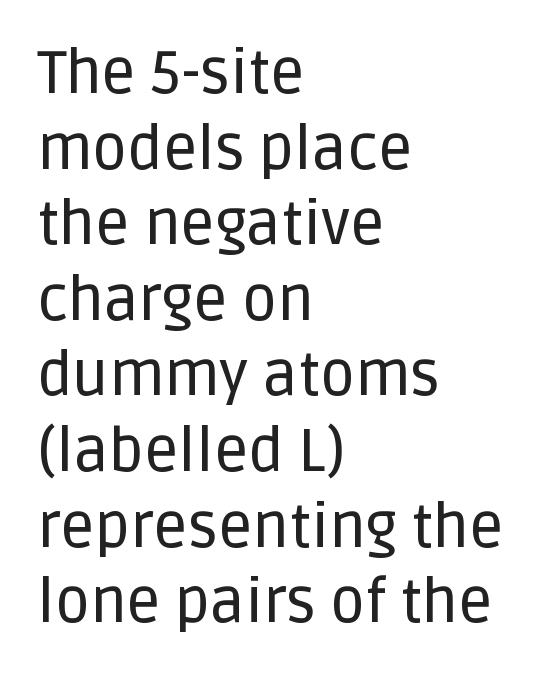
{"serif": "no", "italic": "no", "width": "normal", "stroke_contrast": "low", "x_height": "large", "monospaced": "no", "underline": "no", "align": "left", "line_spacing": "normal", "line_spacing_ratio": 1.26, "letter_spacing": "normal", "letter_spacing_em": 0.0, "glyph_px": 60}
